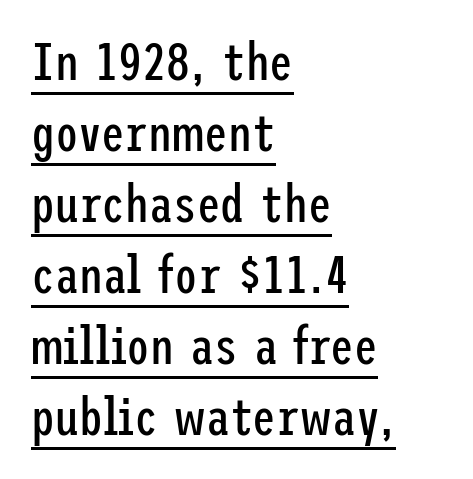
{"serif": "no", "italic": "no", "bold": "no", "weight": "regular", "width": "condensed", "stroke_contrast": "low", "x_height": "medium", "underline": "yes", "align": "left", "line_spacing": "normal", "line_spacing_ratio": 1.34, "letter_spacing": "normal", "letter_spacing_em": 0.0, "glyph_px": 53}
